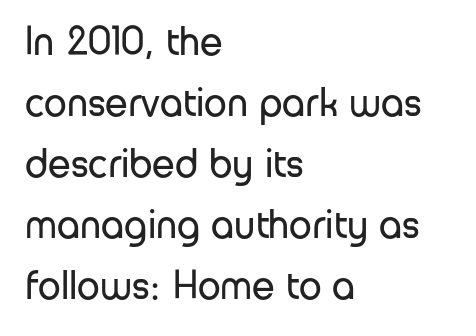
The image shows 41 px regular-weight sans-serif type, upright; set left-aligned, normal line spacing (1.49x), normal letter spacing, not underlined; low stroke contrast and a medium x-height.
